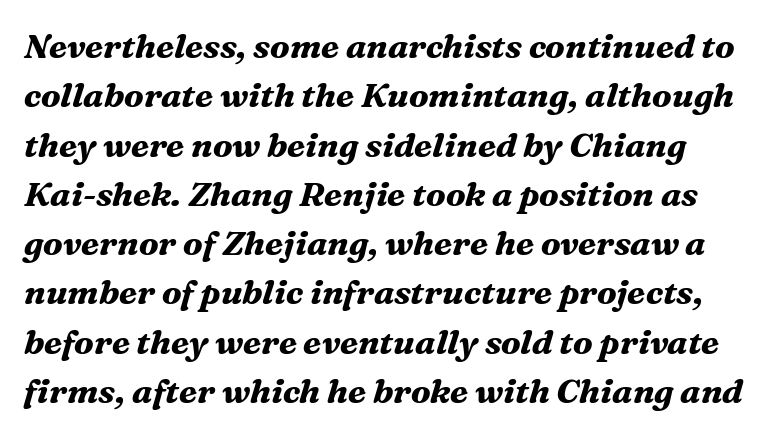
You can tell from the footed stems that serif type was used. Looks like regular typesetting: each glyph gets only the width it needs. The type is set solid horizontally, with unmodified tracking. The rows are spaced the way most documents space them.
